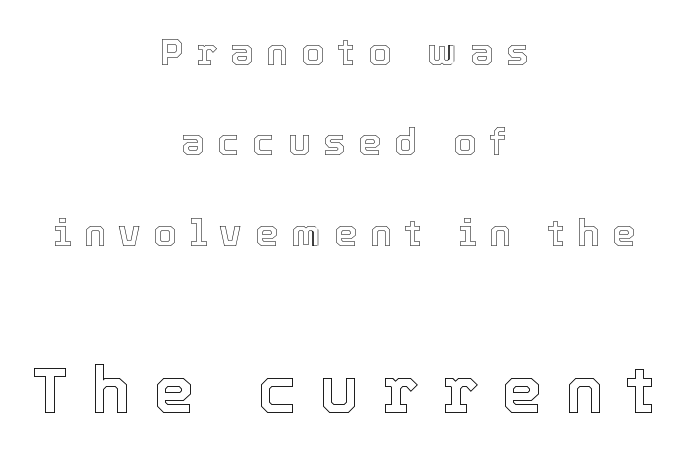
{"italic": "no", "width": "normal", "x_height": "medium", "monospaced": "no", "underline": "no", "align": "center", "line_spacing": "loose", "line_spacing_ratio": 2.44, "letter_spacing": "wide", "letter_spacing_em": 0.35, "larger_block": "second", "size_ratio": 1.76, "glyph_px": 65}
